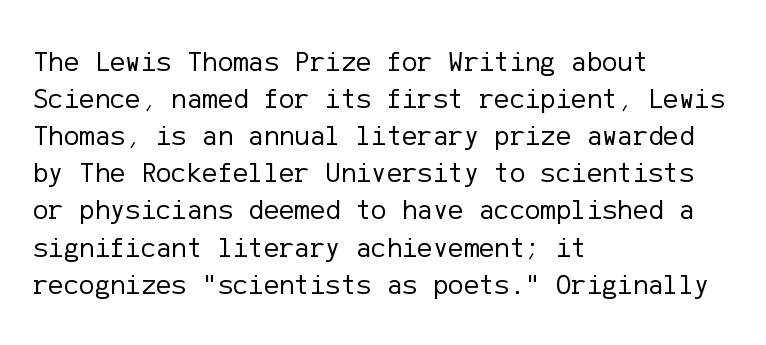
Underlining? Definitely not there. Weight class: somewhere from thin through regular. Between one letter and the next there's only the usual sliver of space. Is this a sans? Yes — the strokes have no serifs.
